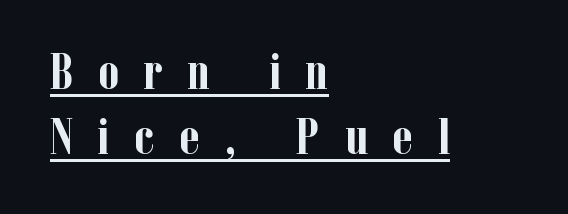
The specimen reads as upright at a glance. A classic flush-left, rag-right setting is used for this passage. Type style note: has serifs. Spacing verdict: proportional, widths tailored to each character. Is there much room between lines? A standard amount, neither cramped nor airy. A typographer would call this underscored text.
